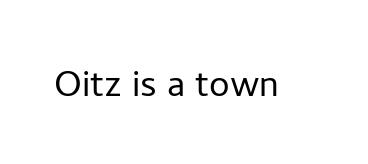
The letters advance in unequal steps, a hallmark of proportional type. Weight: regular or lighter. To sum up the face: it is a sans, with no serifs. Honestly, the letter spacing is just normal — you wouldn't notice it.
